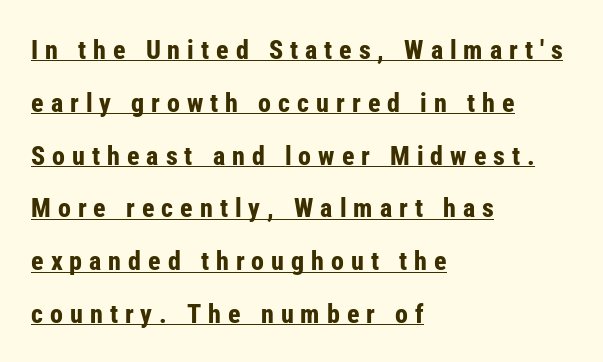
The image shows 26 px bold type, upright; set left-aligned, loose line spacing (2.03x), unusually wide letter spacing (+0.27 em), underlined.
